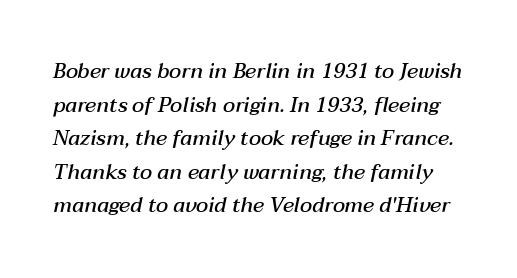
The image shows 21 px text type, italic (leaning right); set normal line spacing (1.6x), normal letter spacing, not underlined.
